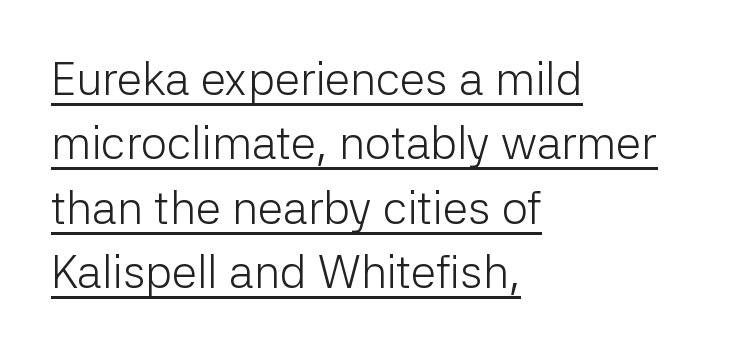
The image shows 46 px light sans-serif type, upright; set left-aligned, normal line spacing (1.4x), normal letter spacing, underlined; low stroke contrast and a medium x-height.
